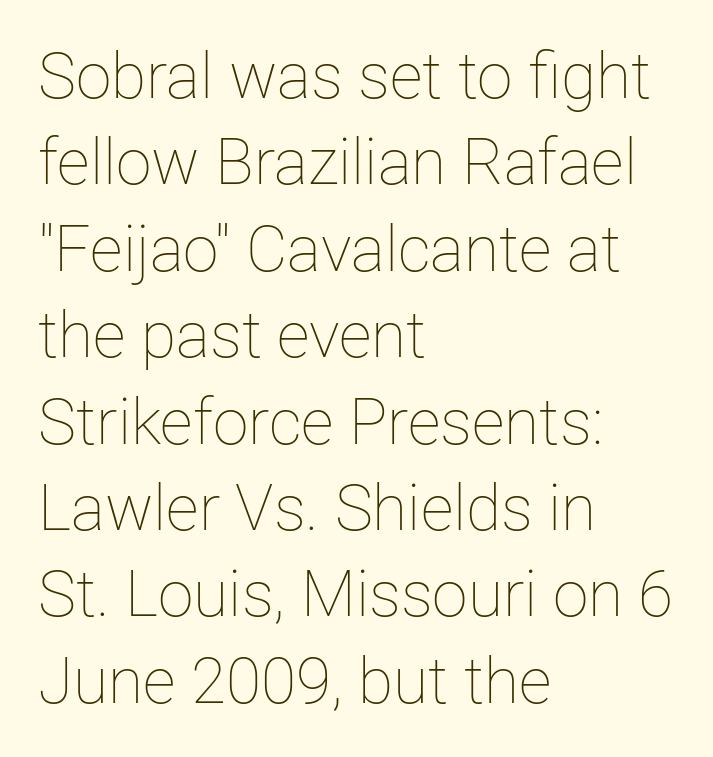
{"italic": "no", "bold": "no", "weight": "thin", "width": "normal", "stroke_contrast": "low", "x_height": "medium", "monospaced": "no", "underline": "no", "align": "left", "line_spacing": "normal", "line_spacing_ratio": 1.35, "letter_spacing": "normal", "letter_spacing_em": 0.0, "glyph_px": 64}
